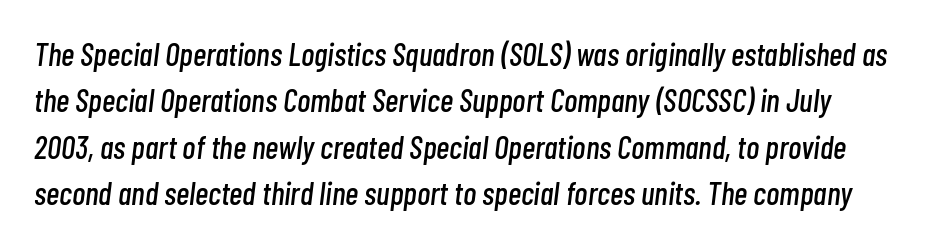
The image shows 32 px condensed type, italic (leaning right); set normal line spacing (1.45x), normal letter spacing, not underlined; low stroke contrast and a medium x-height.
